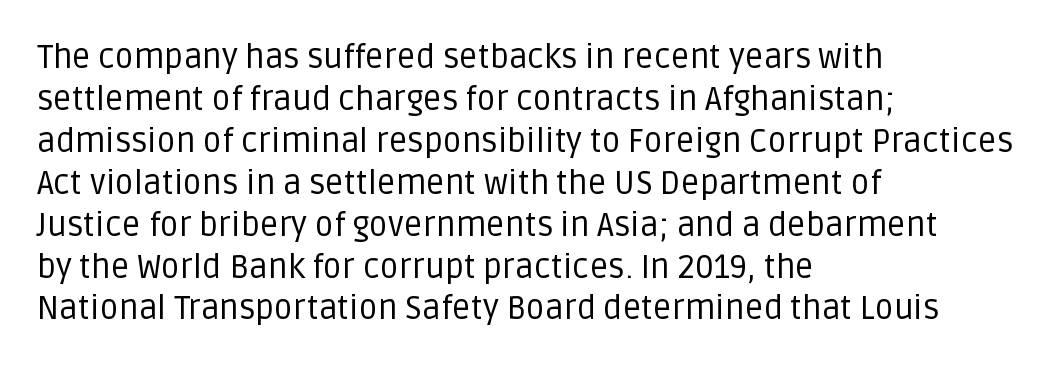
Q: Is the text bold? A: No.
Q: Is the text italic (slanted)? A: No, it is upright.
Q: Is the typeface a serif or a sans-serif typeface? A: Sans-serif.
Q: Is the text underlined? A: No.
Q: How is the paragraph aligned? A: Left-aligned.
Q: Is the spacing between letters normal or unusually wide? A: Normal.
Q: Is the spacing between lines tight, normal or loose? A: Normal.
Q: Width (condensed, normal, or wide)? A: Normal.
Q: Stroke contrast? A: Low.
Q: x-height? A: Large.
Q: Monospaced? A: No.
